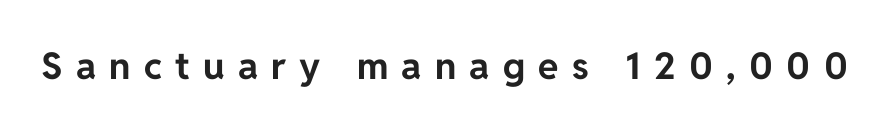
Q: Is the text bold? A: Yes.
Q: Is the text italic (slanted)? A: No, it is upright.
Q: Is the typeface a serif or a sans-serif typeface? A: Sans-serif.
Q: Is the text underlined? A: No.
Q: Is the spacing between letters normal or unusually wide? A: Unusually wide.
Q: Width (condensed, normal, or wide)? A: Normal.
Q: Stroke contrast? A: Low.
Q: x-height? A: Medium.
Q: Monospaced? A: No.
